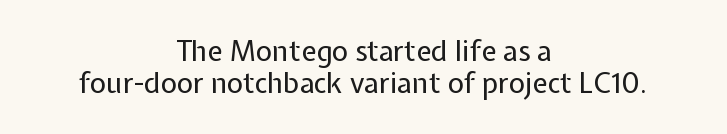
Unlike a traditional serif, this face leaves its strokes unadorned. The designer dialed line spacing down below the default. Weight: regular or lighter. Centered paragraph, ragged on both sides.
